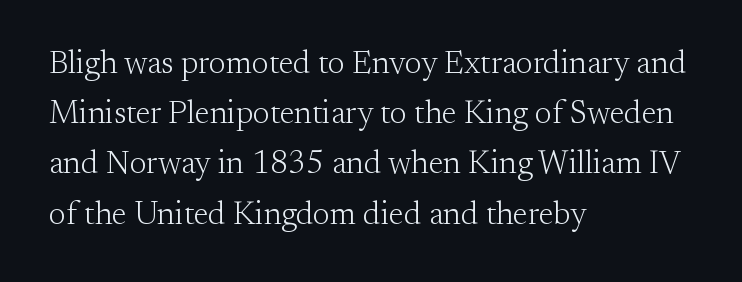
The image shows 32 px light serif type, upright; set left-aligned, normal line spacing (1.57x), normal letter spacing, not underlined; medium stroke contrast and a small x-height.
